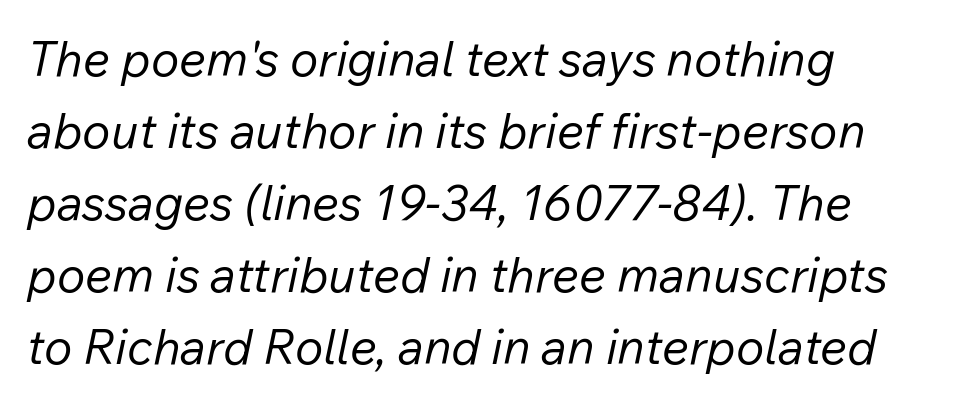
Is the stroke heavy? The answer is a plain regular-or-lighter. Notice how the passage keeps a crisp vertical edge on the left only. It's the slanting kind of type. You could call the tracking neutral — neither tight nor loose. Do the characters align in a grid? No, the font is proportional. Horizontal bands of white between lines are of average thickness.
